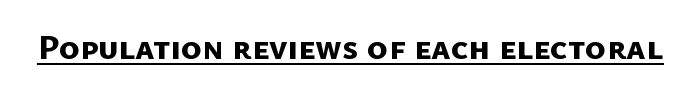
{"serif": "no", "bold": "yes", "weight": "bold", "width": "normal", "stroke_contrast": "low", "x_height": "medium", "monospaced": "no", "underline": "yes", "letter_spacing": "normal", "letter_spacing_em": 0.0, "glyph_px": 35}
